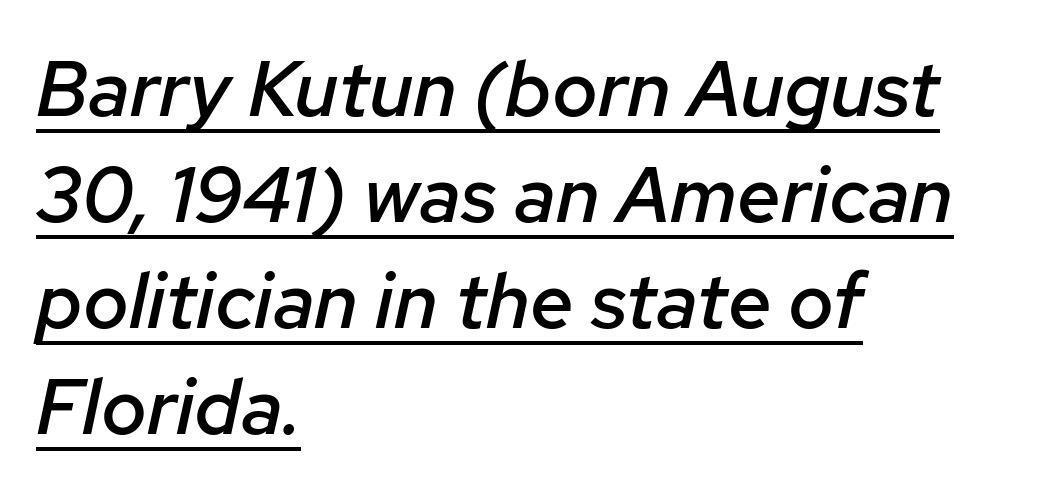
Italic? Definitely — the glyphs are oblique. Here the glyphs are tracked normally, forming tight word shapes. Compared with a centered layout, this one pins lines to the left instead. On the weight axis this lands at semibold, roughly 600.
